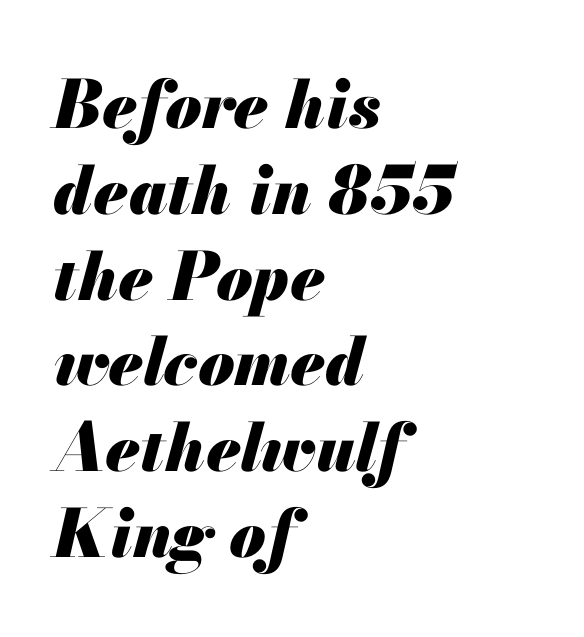
Q: Is the text bold? A: Yes.
Q: Is the text italic (slanted)? A: Yes, it leans right by about 13 degrees.
Q: Is the text underlined? A: No.
Q: How is the paragraph aligned? A: Left-aligned.
Q: Is the spacing between letters normal or unusually wide? A: Normal.
Q: Is the spacing between lines tight, normal or loose? A: Normal.
Q: Width (condensed, normal, or wide)? A: Normal.
Q: Stroke contrast? A: Medium.
Q: x-height? A: Small.
Q: Monospaced? A: No.
